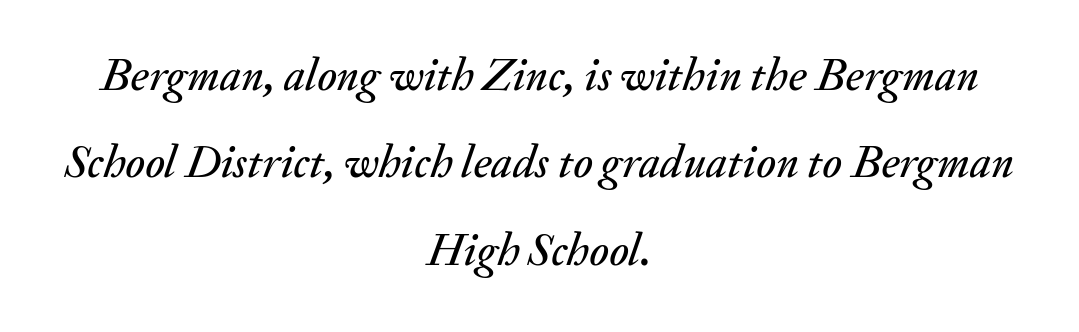
Q: Is the text italic (slanted)? A: Yes, it leans right by about 20 degrees.
Q: Is the text underlined? A: No.
Q: How is the paragraph aligned? A: Centered.
Q: Is the spacing between letters normal or unusually wide? A: Normal.
Q: Is the spacing between lines tight, normal or loose? A: Loose.
Q: Width (condensed, normal, or wide)? A: Normal.
Q: Stroke contrast? A: Medium.
Q: x-height? A: Small.
Q: Monospaced? A: No.
